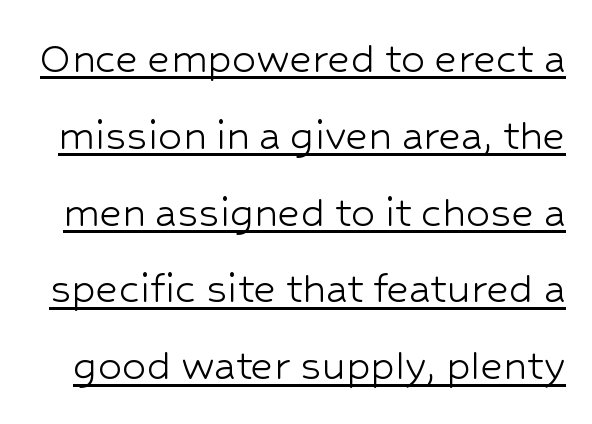
Q: Is the text bold? A: No.
Q: Is the text italic (slanted)? A: No, it is upright.
Q: Is the typeface a serif or a sans-serif typeface? A: Sans-serif.
Q: Is the text underlined? A: Yes.
Q: Is the spacing between letters normal or unusually wide? A: Normal.
Q: Is the spacing between lines tight, normal or loose? A: Normal.
Q: Width (condensed, normal, or wide)? A: Normal.
Q: Stroke contrast? A: Low.
Q: x-height? A: Medium.
Q: Monospaced? A: No.
